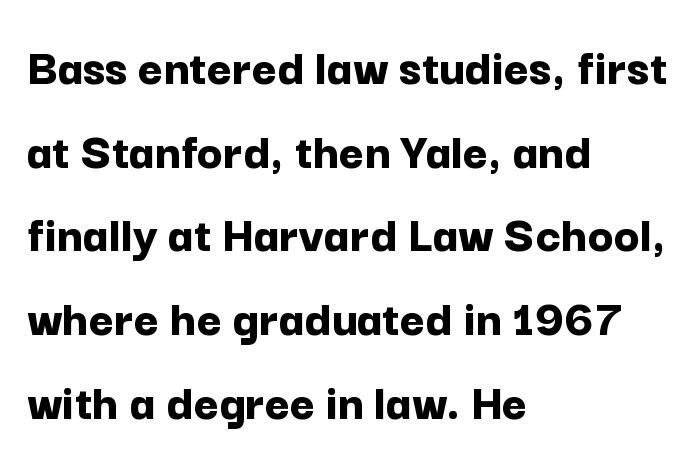
Q: Is the text bold? A: Yes.
Q: Is the text italic (slanted)? A: No, it is upright.
Q: Is the typeface a serif or a sans-serif typeface? A: Sans-serif.
Q: Is the text underlined? A: No.
Q: How is the paragraph aligned? A: Left-aligned.
Q: Is the spacing between letters normal or unusually wide? A: Normal.
Q: Is the spacing between lines tight, normal or loose? A: Normal.
Q: Width (condensed, normal, or wide)? A: Normal.
Q: Stroke contrast? A: Low.
Q: x-height? A: Medium.
Q: Monospaced? A: No.
